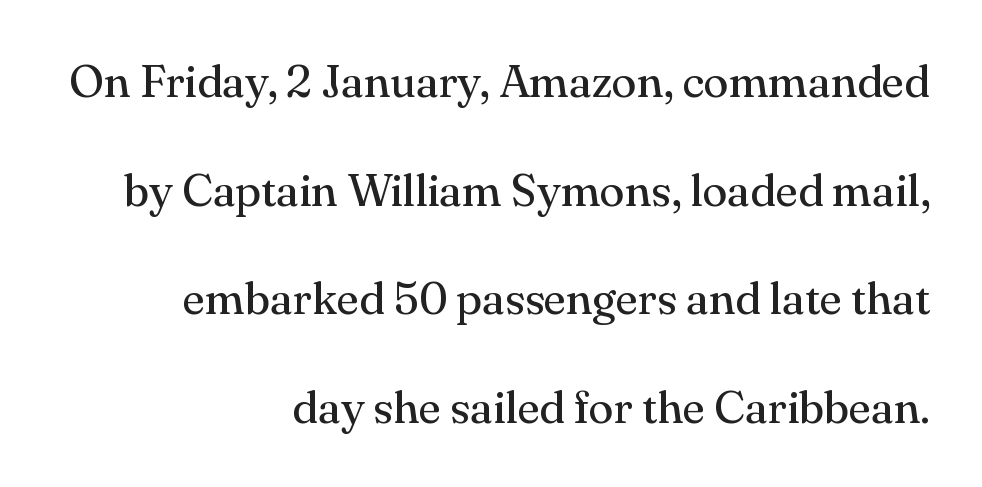
Q: Is the text bold? A: No.
Q: Is the text italic (slanted)? A: No, it is upright.
Q: Is the typeface a serif or a sans-serif typeface? A: Serif.
Q: Is the text underlined? A: No.
Q: How is the paragraph aligned? A: Right-aligned.
Q: Is the spacing between letters normal or unusually wide? A: Normal.
Q: Is the spacing between lines tight, normal or loose? A: Loose.
Q: Width (condensed, normal, or wide)? A: Normal.
Q: Stroke contrast? A: Medium.
Q: x-height? A: Small.
Q: Monospaced? A: No.
